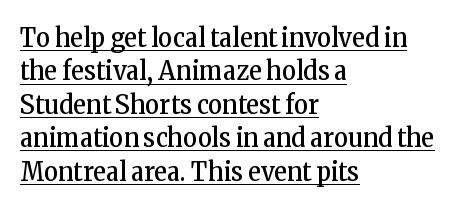
The image shows 27 px text type, upright; set left-aligned, line spacing 1.24x, normal letter spacing, underlined.
